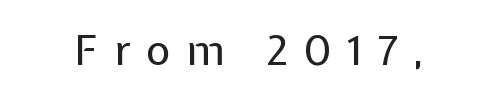
Q: Is the text bold? A: No.
Q: Is the text italic (slanted)? A: No, it is upright.
Q: Is the typeface a serif or a sans-serif typeface? A: Sans-serif.
Q: Is the text underlined? A: No.
Q: Is the spacing between letters normal or unusually wide? A: Unusually wide.
Q: Width (condensed, normal, or wide)? A: Normal.
Q: Stroke contrast? A: Low.
Q: x-height? A: Medium.
Q: Monospaced? A: No.
